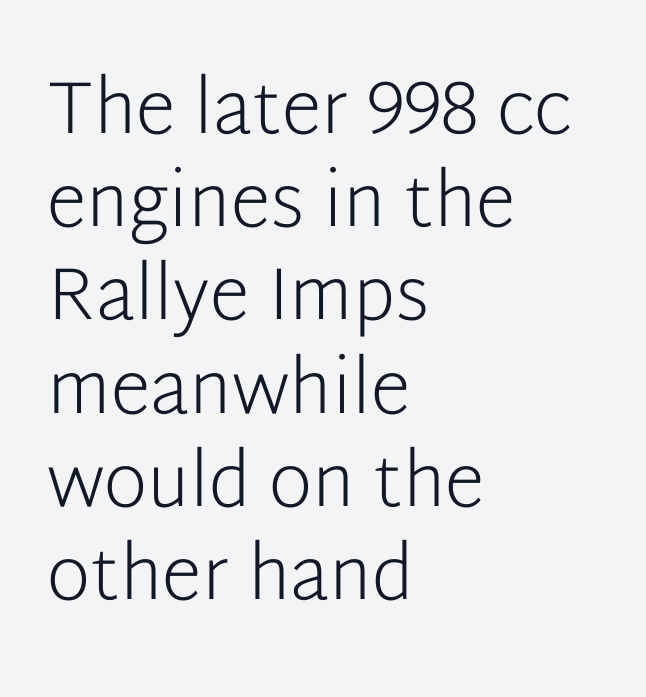
Q: Is the text bold? A: No.
Q: Is the text italic (slanted)? A: No, it is upright.
Q: Is the typeface a serif or a sans-serif typeface? A: Sans-serif.
Q: Is the text underlined? A: No.
Q: How is the paragraph aligned? A: Left-aligned.
Q: Is the spacing between letters normal or unusually wide? A: Normal.
Q: Is the spacing between lines tight, normal or loose? A: Normal.
Q: Width (condensed, normal, or wide)? A: Normal.
Q: Stroke contrast? A: Low.
Q: x-height? A: Medium.
Q: Monospaced? A: No.
